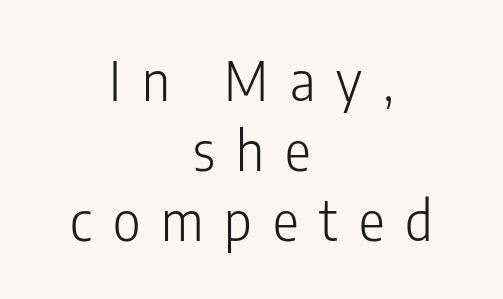
The image shows 54 px light, condensed sans-serif type, upright; set centered, normal line spacing (1.3x), unusually wide letter spacing (+0.39 em), not underlined; low stroke contrast and a medium x-height.
